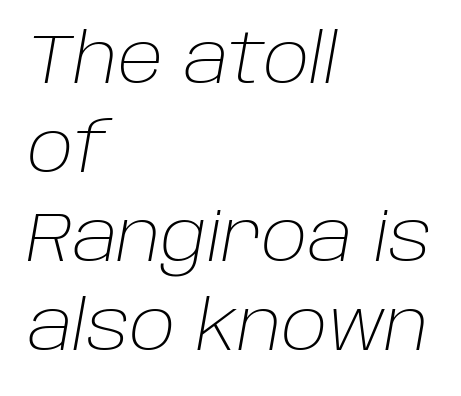
Evenly set lines give the paragraph a standard silhouette. Varying glyph widths throughout — classic text-font behaviour. Which margin do the lines hug? The left one — the right edge is uneven. This is oblique type, the kind used for emphasis or titles.
